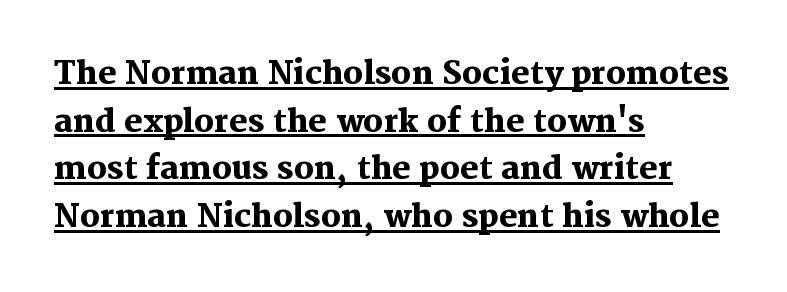
The image shows 31 px heavy serif type, upright; set left-aligned, normal line spacing (1.54x), normal letter spacing, underlined; medium stroke contrast and a medium x-height.
